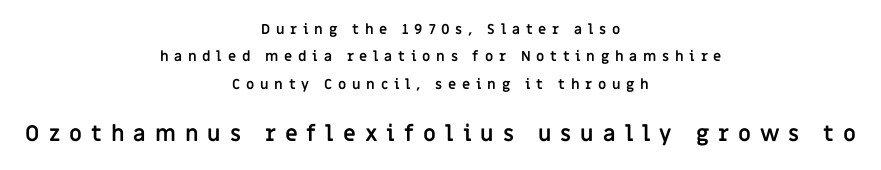
Q: Is the text bold? A: Yes.
Q: Is the text italic (slanted)? A: No, it is upright.
Q: Is the text underlined? A: No.
Q: How is the paragraph aligned? A: Centered.
Q: Is the spacing between letters normal or unusually wide? A: Unusually wide.
Q: Is the spacing between lines tight, normal or loose? A: Loose.
Q: Which block of text is set in a larger size, the first (top) or the second (bottom)? A: The second (bottom) one.
